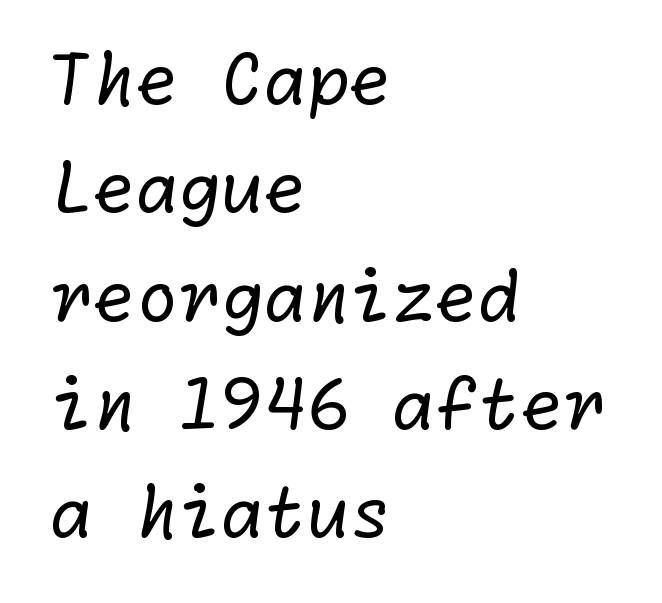
Q: Is the text bold? A: No.
Q: Is the typeface a serif or a sans-serif typeface? A: Sans-serif.
Q: Is the text underlined? A: No.
Q: How is the paragraph aligned? A: Left-aligned.
Q: Is the spacing between letters normal or unusually wide? A: Normal.
Q: Is the spacing between lines tight, normal or loose? A: Normal.
Q: Width (condensed, normal, or wide)? A: Normal.
Q: Stroke contrast? A: Low.
Q: x-height? A: Medium.
